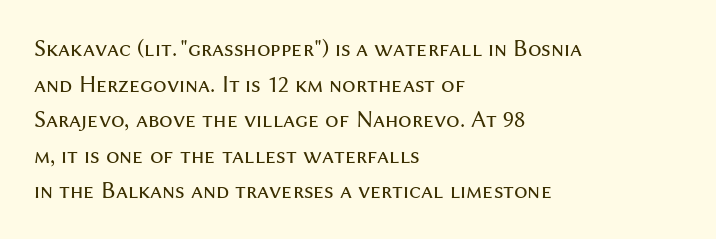
The image shows 24 px text type, upright; set left-aligned, normal line spacing (1.48x), normal letter spacing, not underlined.
